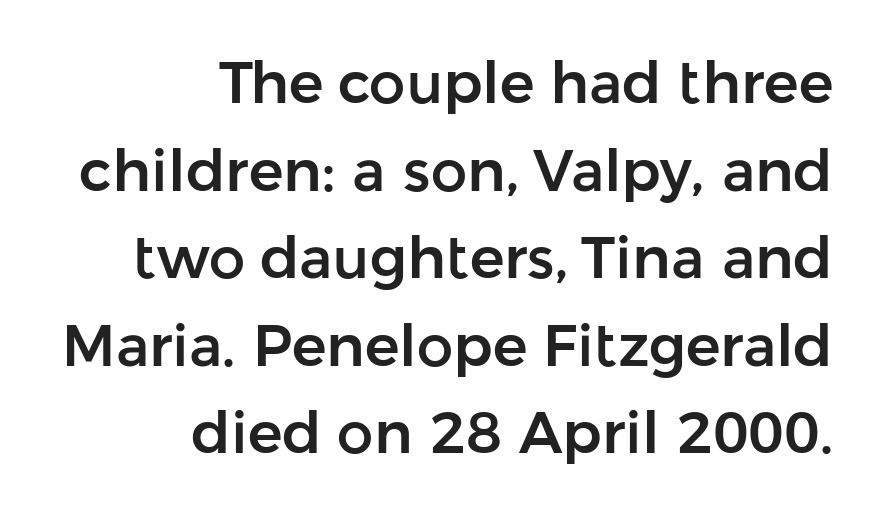
Q: Is the text italic (slanted)? A: No, it is upright.
Q: Is the typeface a serif or a sans-serif typeface? A: Sans-serif.
Q: Is the text underlined? A: No.
Q: How is the paragraph aligned? A: Right-aligned.
Q: Is the spacing between letters normal or unusually wide? A: Normal.
Q: Is the spacing between lines tight, normal or loose? A: Normal.
Q: Width (condensed, normal, or wide)? A: Normal.
Q: Stroke contrast? A: Low.
Q: x-height? A: Medium.
Q: Monospaced? A: No.
